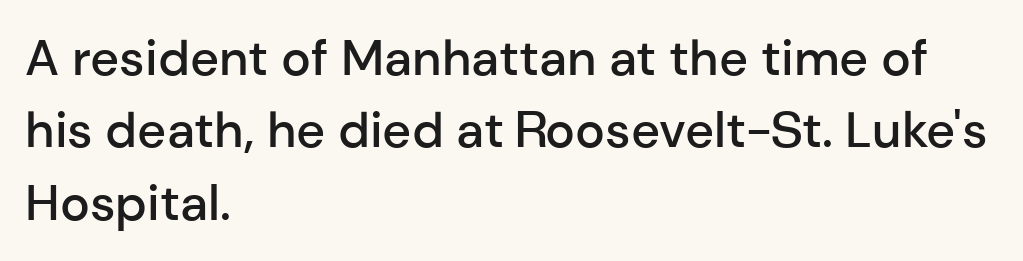
{"serif": "no", "italic": "no", "bold": "semi", "weight": "semibold", "width": "normal", "stroke_contrast": "low", "x_height": "medium", "monospaced": "no", "underline": "no", "align": "left", "line_spacing": "normal", "line_spacing_ratio": 1.45, "letter_spacing": "normal", "letter_spacing_em": 0.0, "glyph_px": 50}
